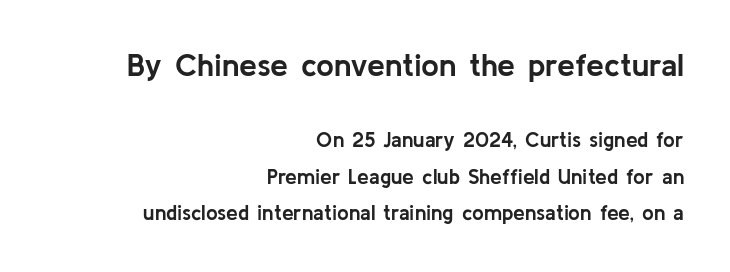
{"serif": "no", "italic": "no", "bold": "yes", "weight": "semibold", "width": "normal", "stroke_contrast": "low", "x_height": "medium", "monospaced": "no", "underline": "no", "align": "right", "line_spacing_ratio": 1.74, "letter_spacing": "normal", "letter_spacing_em": 0.0, "larger_block": "first", "size_ratio": 1.52, "glyph_px": 32}
